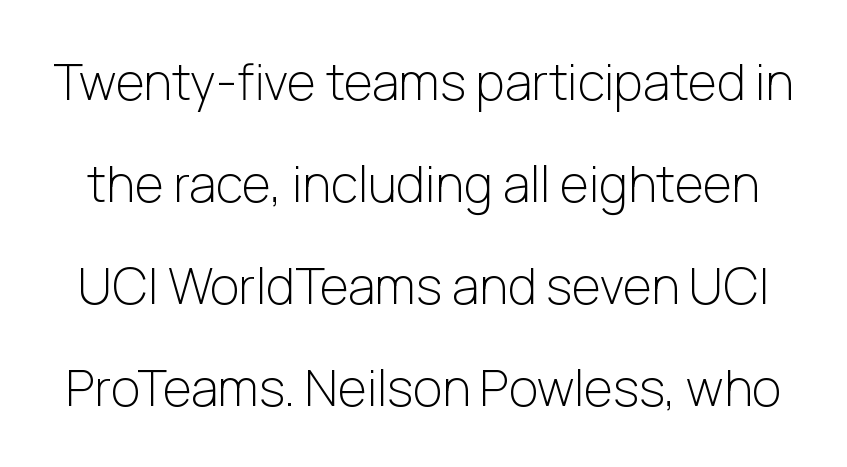
This is the regular roman posture of the typeface. The passage shown is not bold in any degree. Do the characters align in a grid? No, the font is proportional. You can tell from the bare stems that sans-serif type was used. Each word holds together tightly as a unit, with standard inter-letter gaps. Words float on clear page, feet unadorned.
